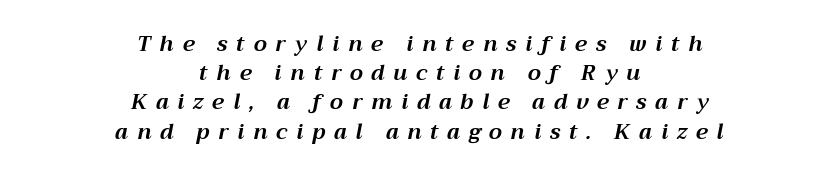
Designer's note — italics engaged. Typesetter's note: full bold, strokes at maximum text heaviness. This block has exactly the height ordinary leading produces. Each line is balanced around a shared central axis. The space directly below the letters is spotless. Characters follow at a spacing far wider than the type designer built in.
